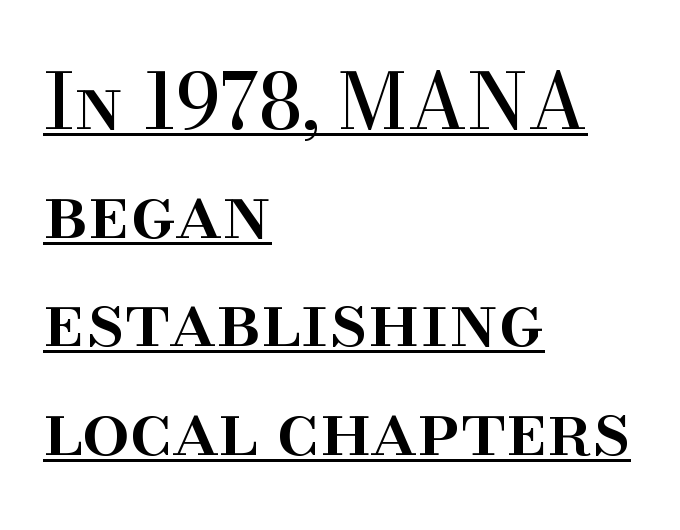
Q: Is the text italic (slanted)? A: No, it is upright.
Q: Is the typeface a serif or a sans-serif typeface? A: Serif.
Q: Is the text underlined? A: Yes.
Q: How is the paragraph aligned? A: Left-aligned.
Q: Is the spacing between letters normal or unusually wide? A: Normal.
Q: Is the spacing between lines tight, normal or loose? A: Normal.
Q: Width (condensed, normal, or wide)? A: Normal.
Q: Stroke contrast? A: High.
Q: x-height? A: Small.
Q: Monospaced? A: No.
